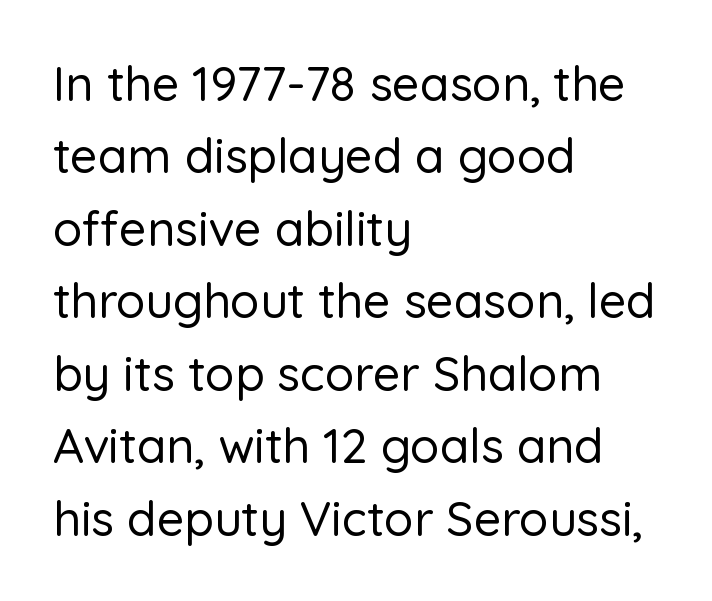
This sample has the flowing, uneven cadence of proportional lettering. Underline: absent. Quick note: interline space is typical. The letters stand upright; this is a roman face. This sample uses a sans-serif face.
